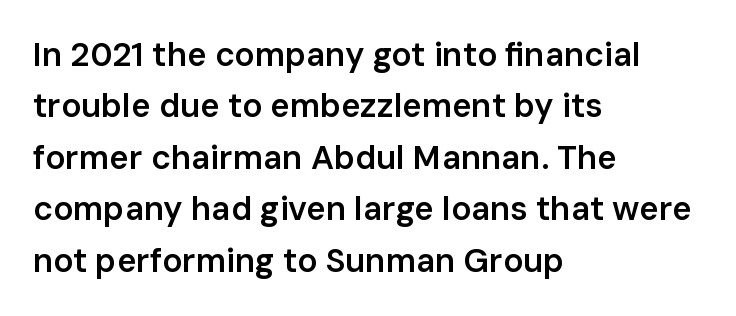
The image shows 33 px semibold sans-serif type, upright; set left-aligned, normal line spacing (1.56x), normal letter spacing, not underlined; low stroke contrast and a medium x-height.
